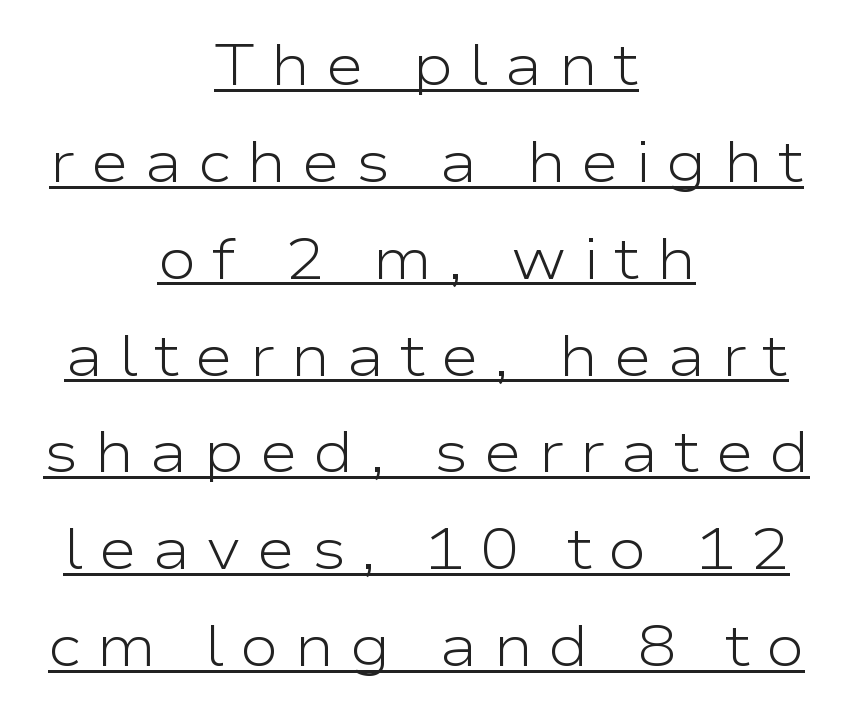
Line starts and ends both wander, symmetrically. Nothing heavy about these letters — not bold at all. The font family rendered here belongs to the sans-serif group. Note the varied advance widths — an 'i' is clearly narrower than an 'm'.
